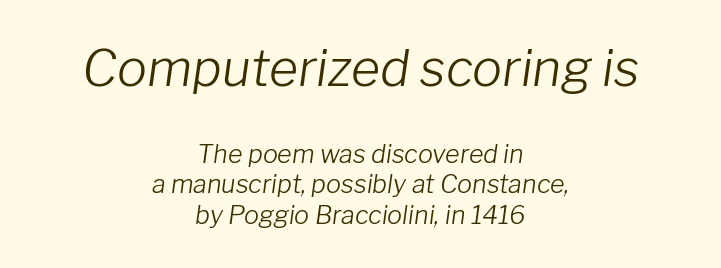
{"italic": "yes", "lean": "right", "slant_degrees": 8, "bold": "no", "weight": "light", "width": "normal", "stroke_contrast": "low", "x_height": "medium", "monospaced": "no", "underline": "no", "align": "center", "line_spacing_ratio": 1.22, "letter_spacing": "normal", "letter_spacing_em": 0.0, "larger_block": "first", "size_ratio": 2.0, "glyph_px": 50}
